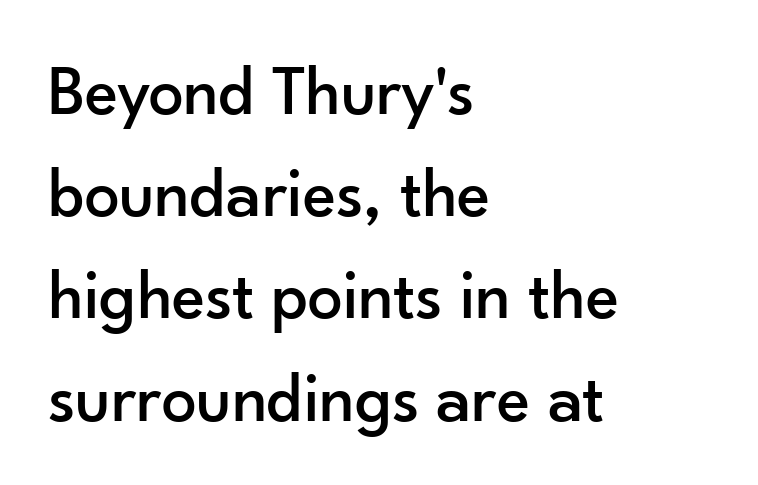
{"serif": "no", "italic": "no", "width": "normal", "stroke_contrast": "low", "x_height": "small", "monospaced": "no", "underline": "no", "align": "left", "line_spacing": "normal", "line_spacing_ratio": 1.46, "letter_spacing": "normal", "letter_spacing_em": 0.0, "glyph_px": 70}
